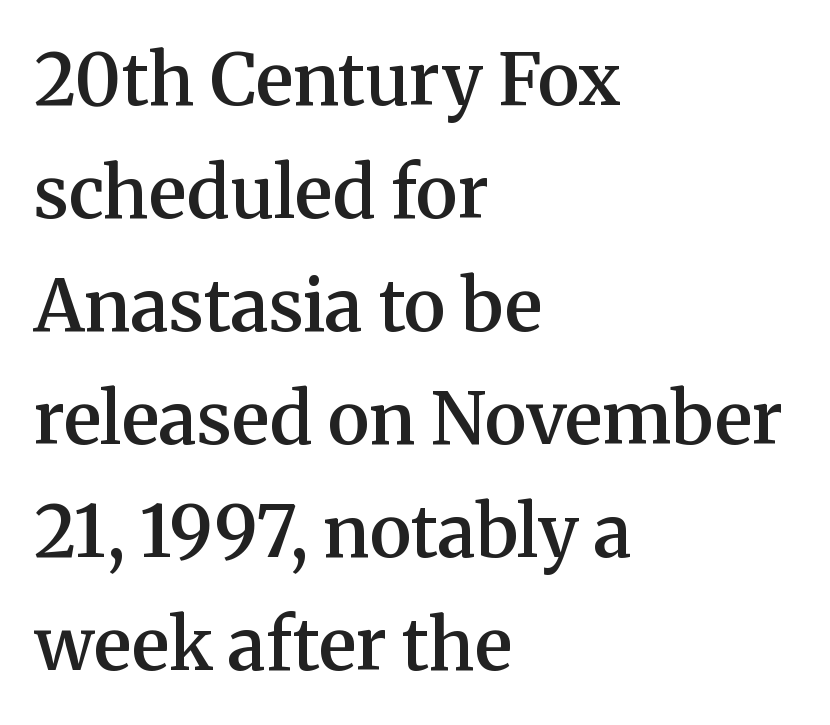
The image shows 72 px semibold serif type, upright; set left-aligned, normal line spacing (1.57x), normal letter spacing, not underlined; medium stroke contrast and a medium x-height.
